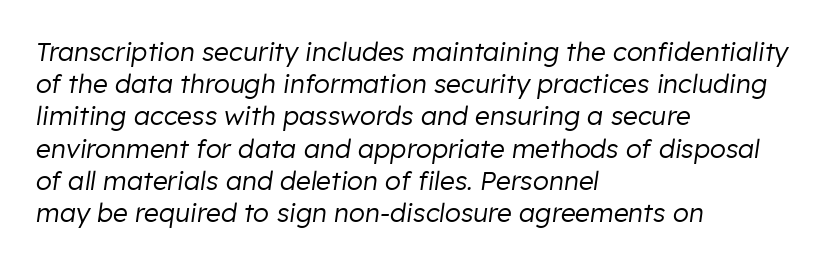
The image shows 26 px text type, italic (leaning right); set left-aligned, line spacing 1.24x, normal letter spacing, not underlined.
